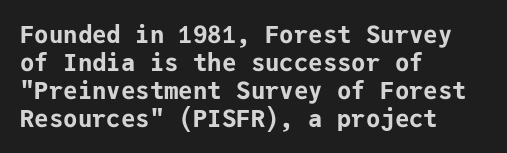
The image shows 24 px bold type, upright; set left-aligned, line spacing 1.16x, normal letter spacing, not underlined.
